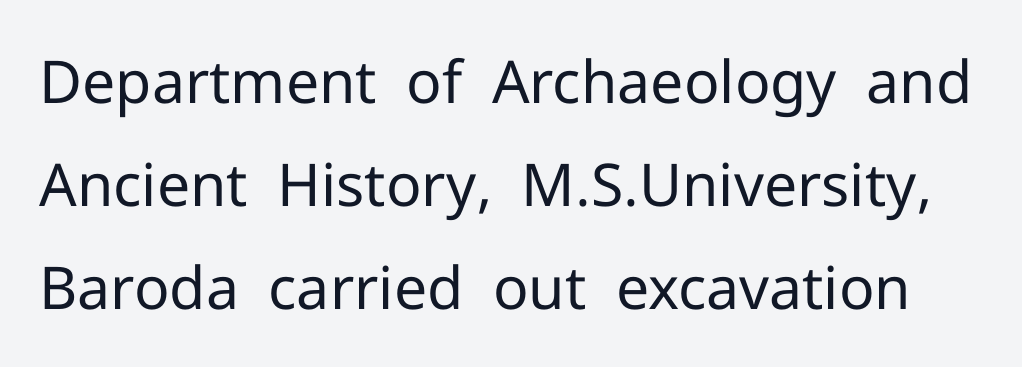
Q: Is the text bold? A: No.
Q: Is the text italic (slanted)? A: No, it is upright.
Q: Is the typeface a serif or a sans-serif typeface? A: Sans-serif.
Q: Is the text underlined? A: No.
Q: Is the spacing between letters normal or unusually wide? A: Normal.
Q: Width (condensed, normal, or wide)? A: Normal.
Q: Stroke contrast? A: Low.
Q: x-height? A: Medium.
Q: Monospaced? A: No.
